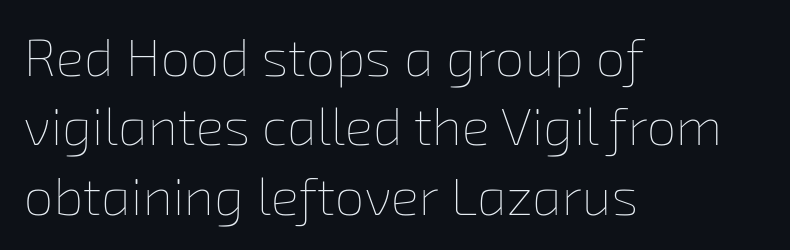
{"bold": "no", "weight": "thin", "width": "normal", "stroke_contrast": "low", "x_height": "medium", "monospaced": "no", "underline": "no", "align": "left", "line_spacing": "normal", "line_spacing_ratio": 1.31, "letter_spacing": "normal", "letter_spacing_em": 0.0, "glyph_px": 53}
